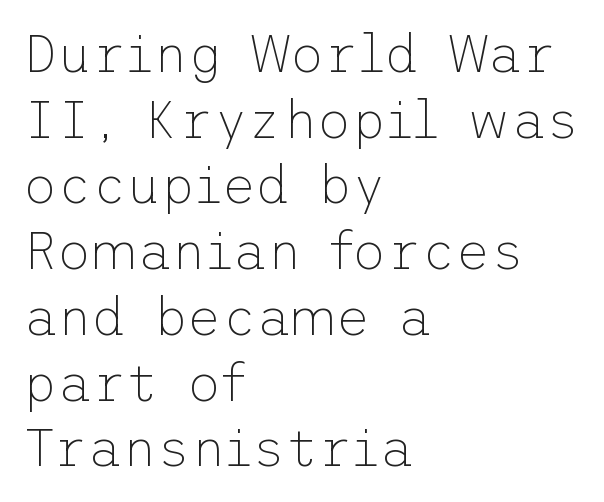
Q: Is the text bold? A: No.
Q: Is the text italic (slanted)? A: No, it is upright.
Q: Is the typeface a serif or a sans-serif typeface? A: Sans-serif.
Q: Is the text underlined? A: No.
Q: How is the paragraph aligned? A: Left-aligned.
Q: Is the spacing between letters normal or unusually wide? A: Normal.
Q: Width (condensed, normal, or wide)? A: Normal.
Q: Stroke contrast? A: Low.
Q: x-height? A: Medium.
